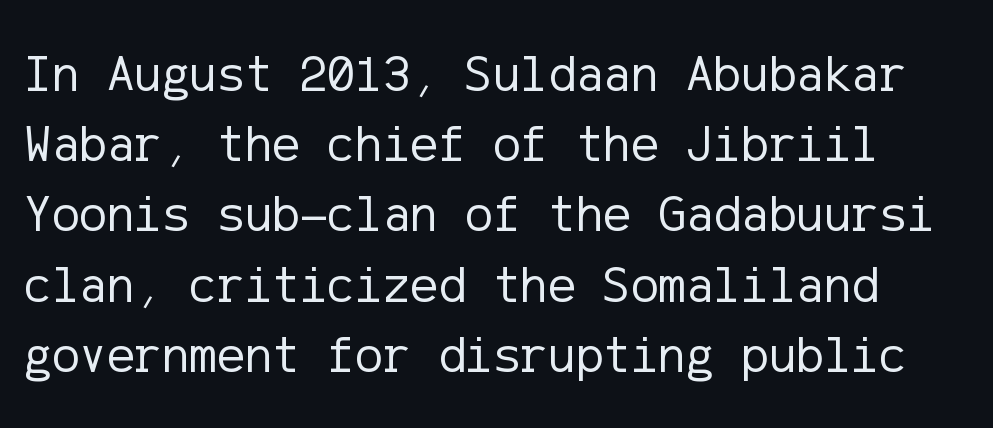
Tracking value appears to be zero — textbook default spacing. Summary of vertical rhythm: regular, with standard interline spacing. Stroke mass is kept to a normal reading level or below. When letters stand straight like this, we call the style roman or upright. This rendering employs a face without finishing strokes, i.e., a sans-serif.
